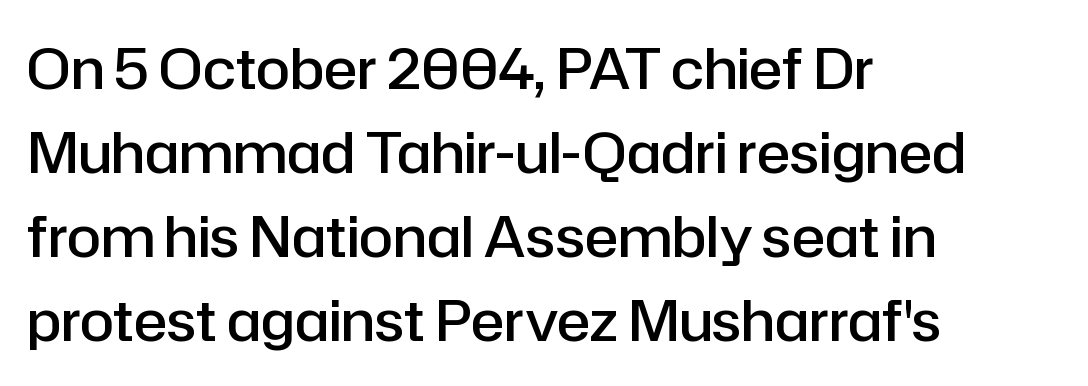
{"serif": "no", "italic": "no", "bold": "semi", "weight": "semibold", "width": "normal", "stroke_contrast": "low", "x_height": "medium", "monospaced": "no", "underline": "no", "align": "left", "line_spacing": "normal", "line_spacing_ratio": 1.5, "letter_spacing": "normal", "letter_spacing_em": 0.0, "glyph_px": 56}
